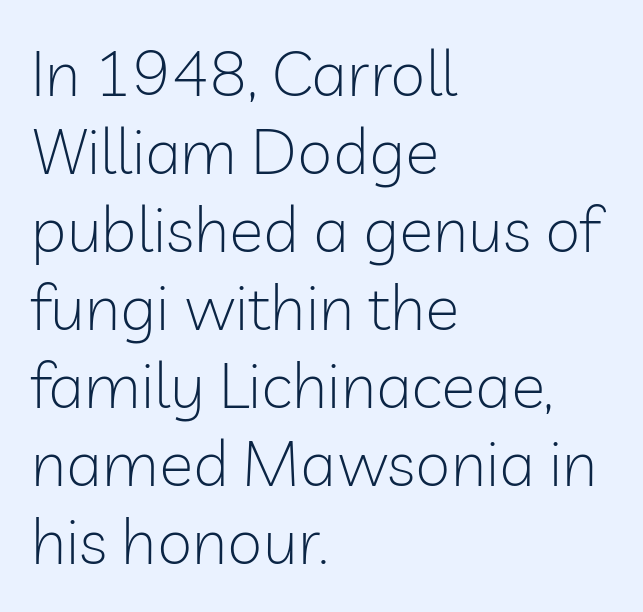
Q: Is the text bold? A: No.
Q: Is the text italic (slanted)? A: No, it is upright.
Q: Is the typeface a serif or a sans-serif typeface? A: Sans-serif.
Q: Is the text underlined? A: No.
Q: How is the paragraph aligned? A: Left-aligned.
Q: Is the spacing between letters normal or unusually wide? A: Normal.
Q: Width (condensed, normal, or wide)? A: Normal.
Q: Stroke contrast? A: Low.
Q: x-height? A: Medium.
Q: Monospaced? A: No.
